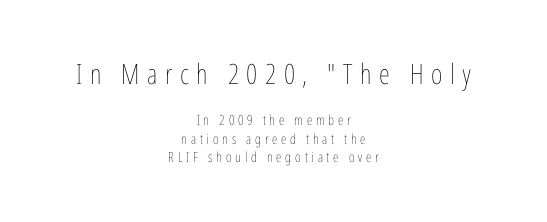
{"italic": "no", "bold": "no", "weight": "thin", "width": "condensed", "stroke_contrast": "low", "x_height": "medium", "monospaced": "no", "underline": "no", "align": "center", "line_spacing": "normal", "line_spacing_ratio": 1.34, "letter_spacing": "wide", "letter_spacing_em": 0.27, "larger_block": "first", "size_ratio": 2.0, "glyph_px": 28}
